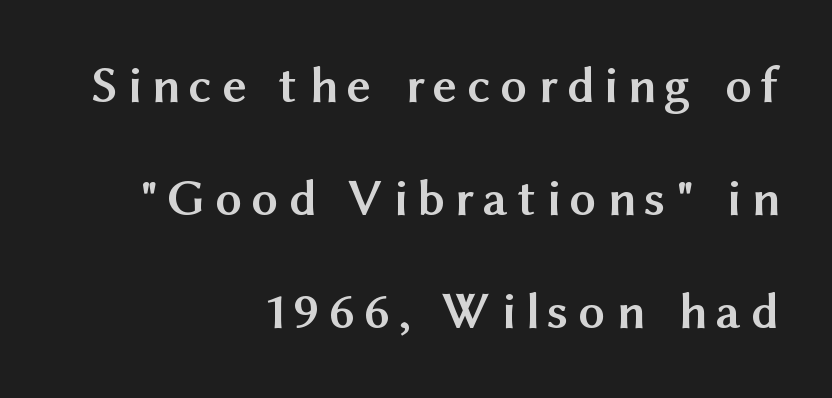
The image shows 53 px semibold sans-serif type, upright; set right-aligned, loose line spacing (2.13x), not underlined; medium stroke contrast and a medium x-height.
